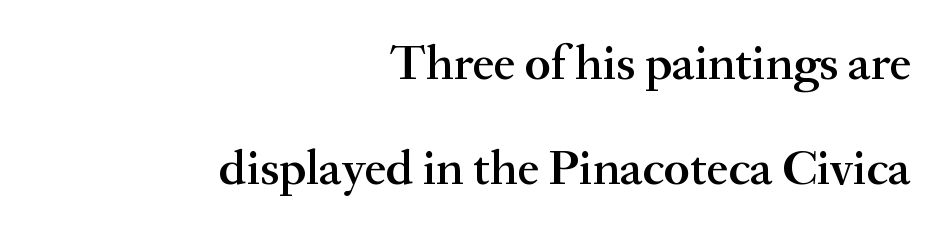
Q: Is the text bold? A: Semi-bold.
Q: Is the text italic (slanted)? A: No, it is upright.
Q: Is the typeface a serif or a sans-serif typeface? A: Serif.
Q: Is the text underlined? A: No.
Q: How is the paragraph aligned? A: Right-aligned.
Q: Is the spacing between letters normal or unusually wide? A: Normal.
Q: Is the spacing between lines tight, normal or loose? A: Loose.
Q: Width (condensed, normal, or wide)? A: Normal.
Q: Stroke contrast? A: Medium.
Q: x-height? A: Small.
Q: Monospaced? A: No.
